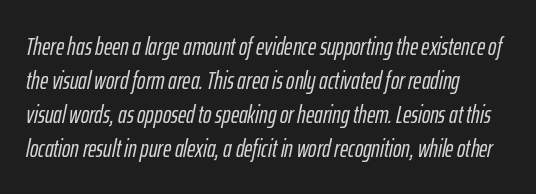
The image shows 25 px text type, italic (leaning right); set left-aligned, normal line spacing (1.36x), normal letter spacing, not underlined.
